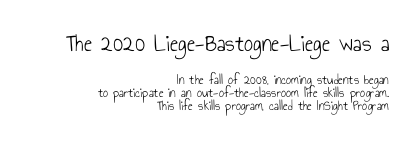
{"italic": "no", "bold": "no", "underline": "no", "align": "right", "line_spacing": "tight", "line_spacing_ratio": 0.95, "letter_spacing": "normal", "letter_spacing_em": 0.0, "larger_block": "first", "size_ratio": 1.79, "glyph_px": 25}
